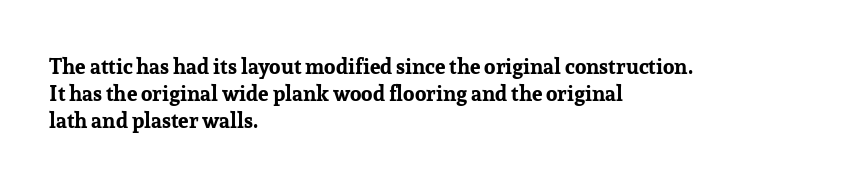
The image shows 21 px bold type, upright; set left-aligned, normal line spacing (1.28x), normal letter spacing, not underlined.
